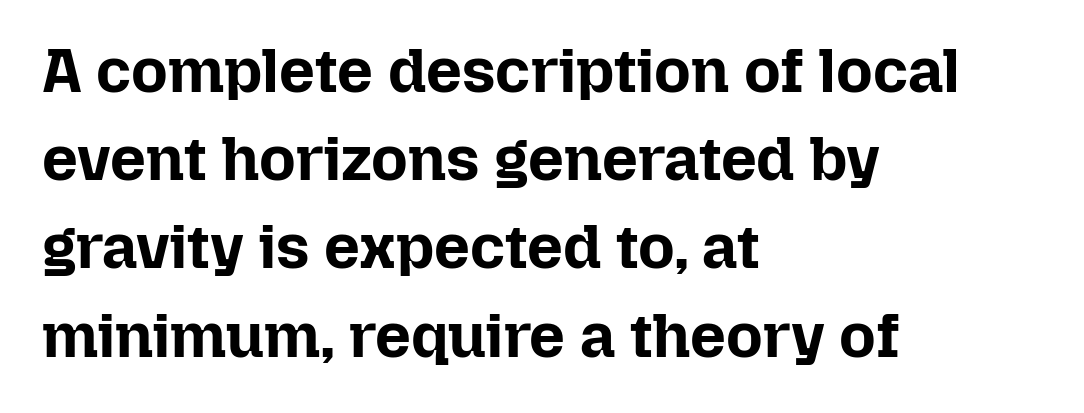
{"italic": "no", "bold": "yes", "weight": "bold", "width": "normal", "stroke_contrast": "low", "x_height": "medium", "monospaced": "no", "underline": "no", "align": "left", "line_spacing": "normal", "line_spacing_ratio": 1.4, "letter_spacing": "normal", "letter_spacing_em": 0.0, "glyph_px": 63}
